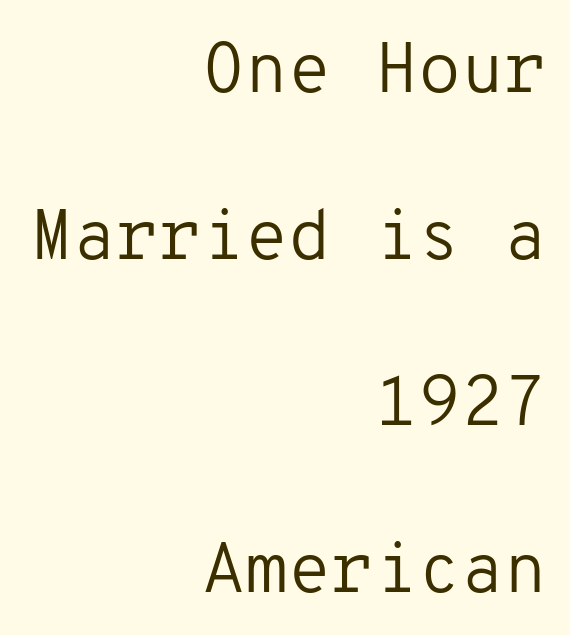
Q: Is the text bold? A: No.
Q: Is the text italic (slanted)? A: No, it is upright.
Q: Is the typeface a serif or a sans-serif typeface? A: Sans-serif.
Q: Is the text underlined? A: No.
Q: How is the paragraph aligned? A: Right-aligned.
Q: Is the spacing between letters normal or unusually wide? A: Normal.
Q: Is the spacing between lines tight, normal or loose? A: Loose.
Q: Width (condensed, normal, or wide)? A: Normal.
Q: Stroke contrast? A: Low.
Q: x-height? A: Medium.
Q: Monospaced? A: Yes.
